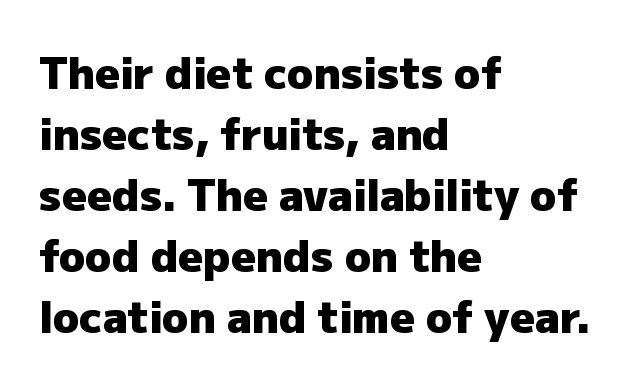
The image shows 43 px heavy sans-serif type, upright; set left-aligned, normal line spacing (1.42x), normal letter spacing, not underlined; low stroke contrast and a medium x-height.
